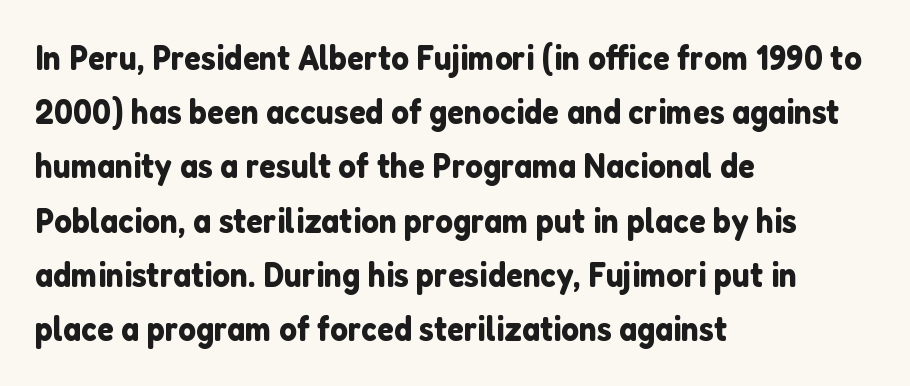
The image shows 35 px sans-serif type, upright; set left-aligned, normal line spacing (1.55x), normal letter spacing, not underlined; low stroke contrast and a medium x-height.
